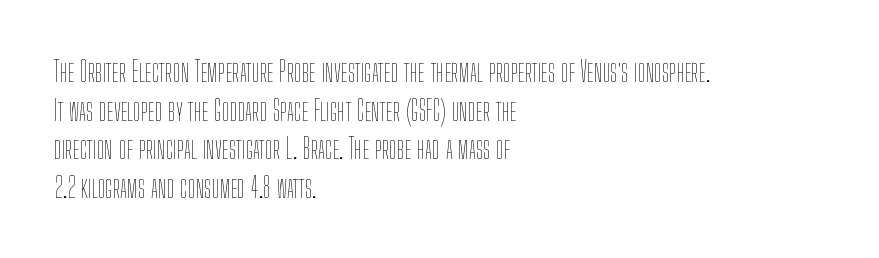
The axis of the letterforms is exactly vertical. In terms of letterspacing, this is plain default setting. The rendering uses natural spacing where letterforms have individual widths. The space between consecutive lines is moderate. The rendering anchors every line to the left-hand side. Bare-footed words on every line.
